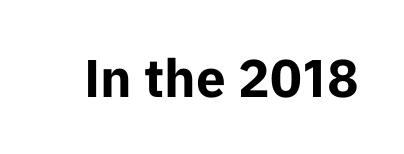
Nobody touched the tracking dial on this one. Character widths vary here, with narrow letters taking less room than wide ones. Heft: maximum for text — a bold. To sum up the face: it is a sans, with no serifs. Unmarked baselines from the first word to the last.
